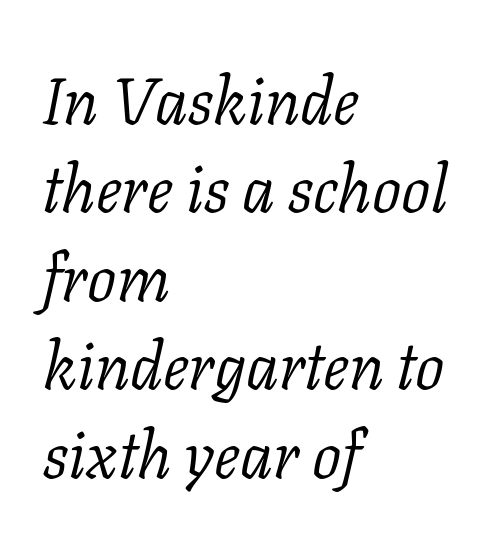
The image shows 65 px light serif type, italic (leaning right); set left-aligned, normal line spacing (1.36x), normal letter spacing, not underlined; low stroke contrast and a medium x-height.
